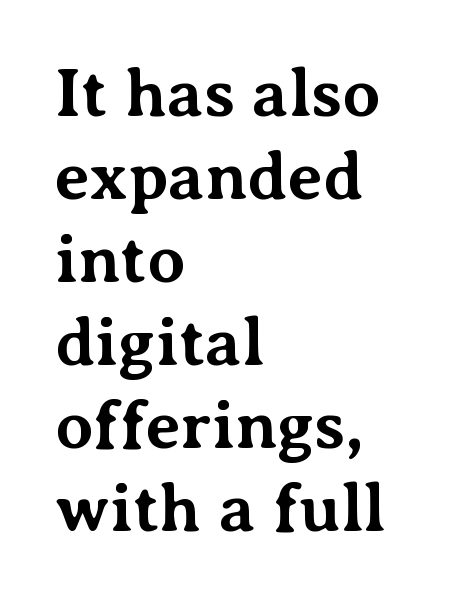
Ascenders rise straight up at ninety degrees. Look at the stroke-to-counter ratio: heavy, a bold. This sample uses a serif face. Compared with a centered layout, this one pins lines to the left instead. The gap between lines stays unmarked. A typesetter would call this proportional, since set widths differ per character.
